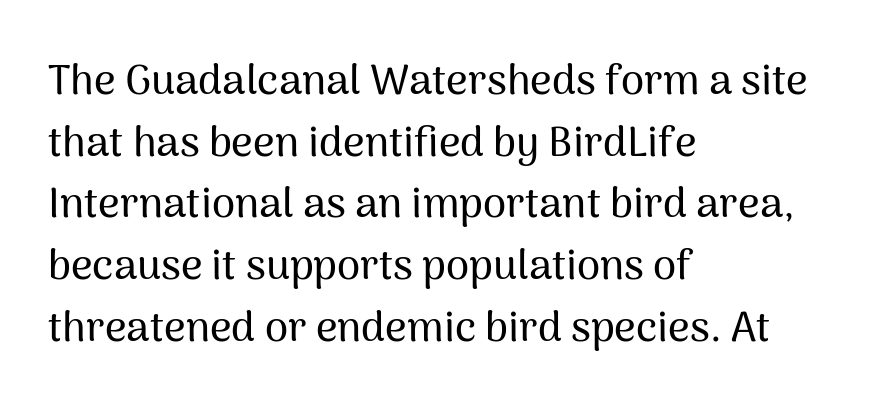
{"serif": "no", "italic": "no", "width": "normal", "stroke_contrast": "medium", "x_height": "medium", "monospaced": "no", "underline": "no", "align": "left", "line_spacing": "normal", "line_spacing_ratio": 1.47, "letter_spacing": "normal", "letter_spacing_em": 0.0, "glyph_px": 42}
